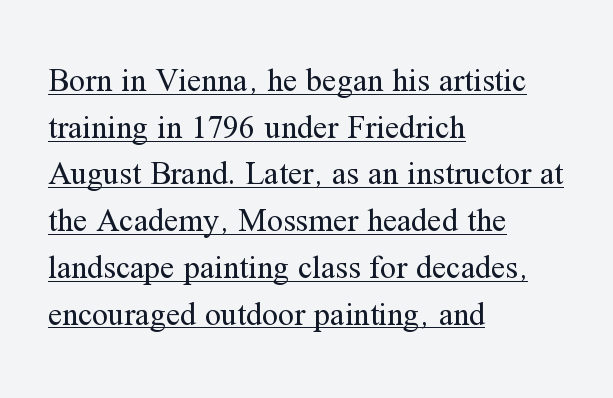
Q: Is the text bold? A: No.
Q: Is the text italic (slanted)? A: No, it is upright.
Q: Is the typeface a serif or a sans-serif typeface? A: Serif.
Q: Is the text underlined? A: Yes.
Q: How is the paragraph aligned? A: Left-aligned.
Q: Is the spacing between letters normal or unusually wide? A: Normal.
Q: Is the spacing between lines tight, normal or loose? A: Normal.
Q: Width (condensed, normal, or wide)? A: Normal.
Q: Stroke contrast? A: Medium.
Q: x-height? A: Medium.
Q: Monospaced? A: No.
